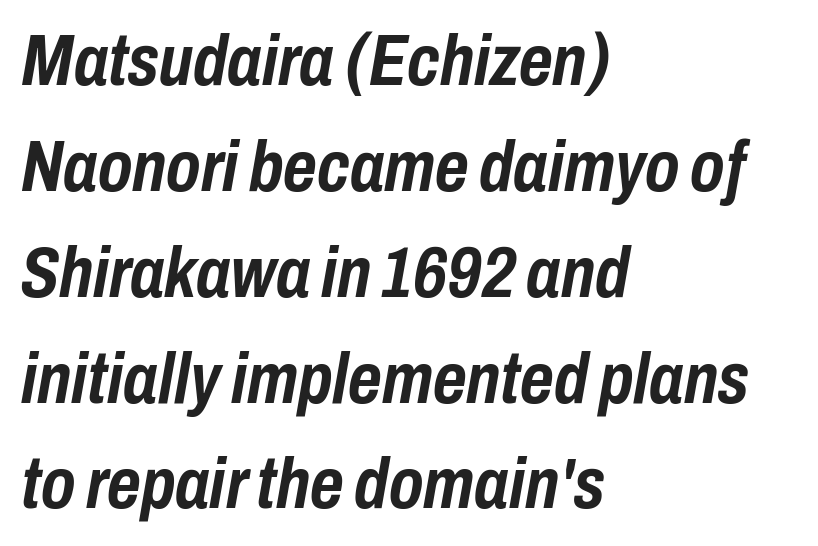
{"italic": "yes", "lean": "right", "slant_degrees": 10, "bold": "yes", "weight": "semibold", "width": "condensed", "stroke_contrast": "low", "x_height": "medium", "monospaced": "no", "underline": "no", "align": "left", "line_spacing": "normal", "line_spacing_ratio": 1.47, "letter_spacing": "normal", "letter_spacing_em": 0.0, "glyph_px": 72}
